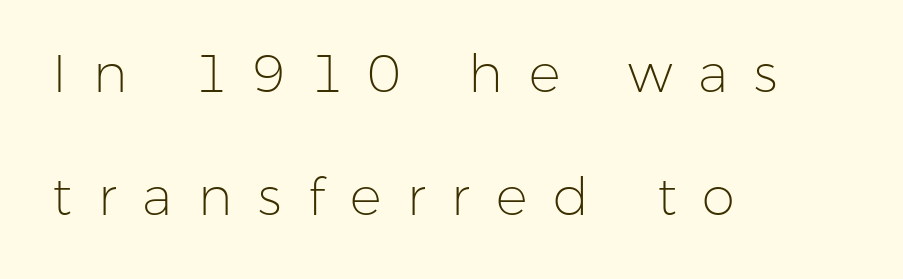
The image shows 53 px light sans-serif type, upright; set left-aligned, loose line spacing (2.33x), unusually wide letter spacing (+0.49 em), not underlined; low stroke contrast and a medium x-height.
